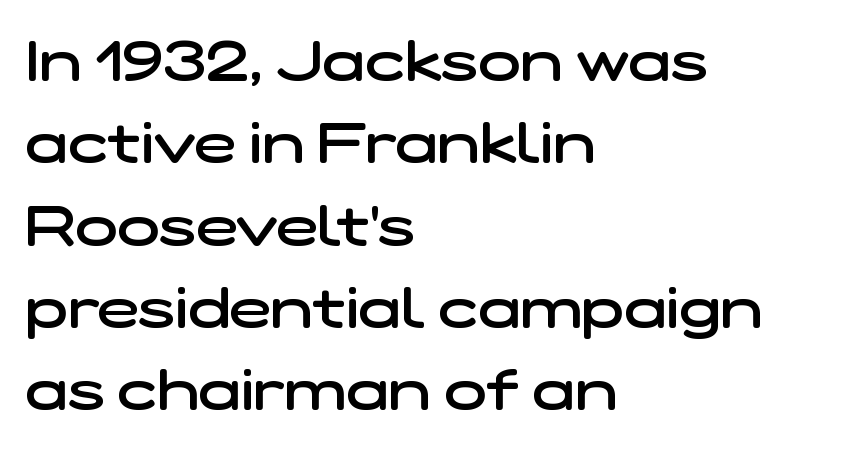
Q: Is the text bold? A: Semi-bold.
Q: Is the typeface a serif or a sans-serif typeface? A: Sans-serif.
Q: Is the text underlined? A: No.
Q: How is the paragraph aligned? A: Left-aligned.
Q: Is the spacing between letters normal or unusually wide? A: Normal.
Q: Is the spacing between lines tight, normal or loose? A: Normal.
Q: Width (condensed, normal, or wide)? A: Wide.
Q: Stroke contrast? A: Low.
Q: x-height? A: Medium.
Q: Monospaced? A: No.
